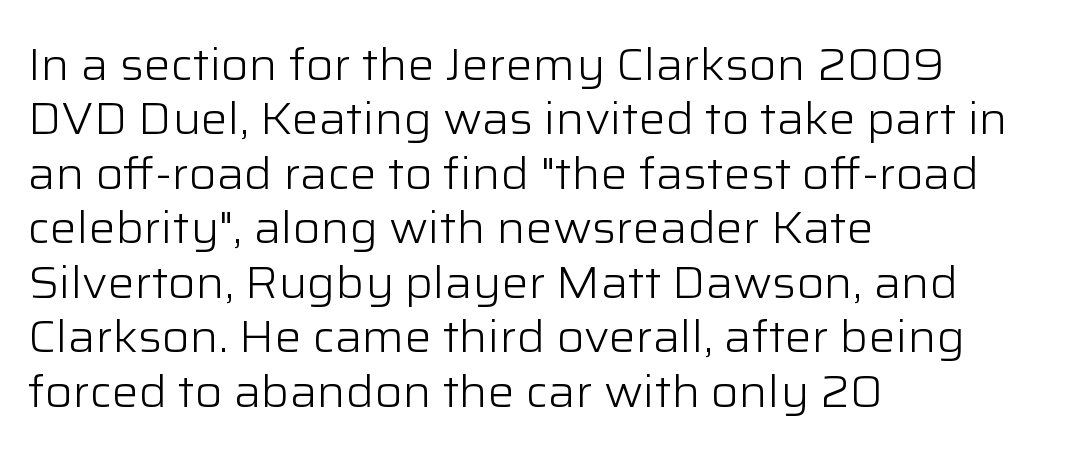
Q: Is the text bold? A: No.
Q: Is the text italic (slanted)? A: No, it is upright.
Q: Is the typeface a serif or a sans-serif typeface? A: Sans-serif.
Q: Is the text underlined? A: No.
Q: How is the paragraph aligned? A: Left-aligned.
Q: Is the spacing between letters normal or unusually wide? A: Normal.
Q: Width (condensed, normal, or wide)? A: Normal.
Q: Stroke contrast? A: Low.
Q: x-height? A: Medium.
Q: Monospaced? A: No.
